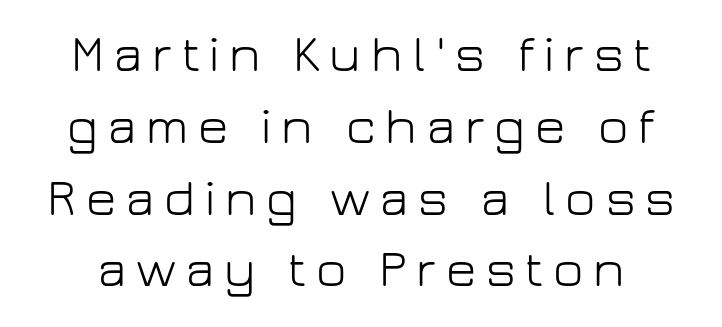
Regular leading. The cut favours lightness, reaching ordinary text weight at its darkest. Just letters on the line, the space beneath them empty. No italicization has been applied; the sample stays upright. The designer went with a sans here, leaving each stem footless. Here the designer chose a conventional face with non-uniform glyph widths.
